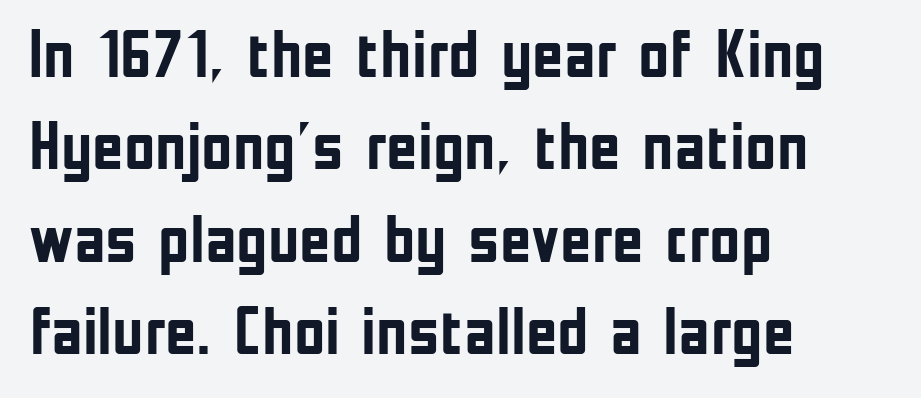
The image shows 68 px semibold, condensed sans-serif type, upright; set left-aligned, normal line spacing (1.36x), normal letter spacing, not underlined; low stroke contrast and a medium x-height.
